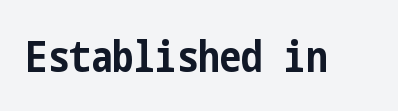
The image shows 43 px bold, condensed sans-serif type, upright; set normal letter spacing, not underlined; low stroke contrast and a medium x-height.
